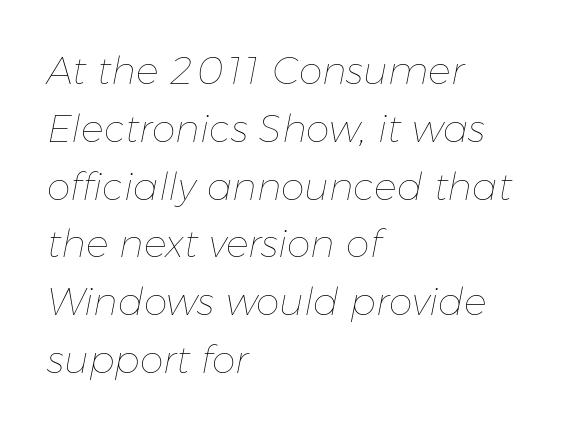
{"italic": "yes", "lean": "right", "slant_degrees": 11, "bold": "no", "weight": "thin", "width": "normal", "stroke_contrast": "low", "x_height": "medium", "monospaced": "no", "underline": "no", "align": "left", "line_spacing": "normal", "line_spacing_ratio": 1.52, "letter_spacing": "normal", "letter_spacing_em": 0.0, "glyph_px": 38}
